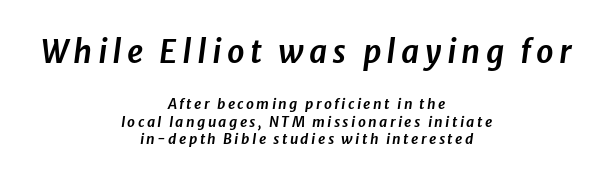
The image shows 31 px text type, italic (leaning right); set centered, line spacing 1.24x, not underlined; the first (top) block is 2.21x larger; low stroke contrast and a medium x-height.
